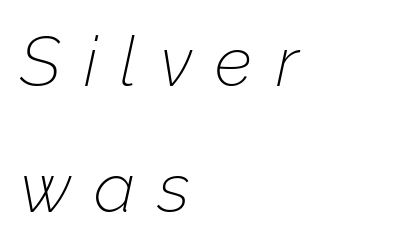
The string is rendered with underlining switched off. This sample uses expanded letter spacing, leaving extra air between glyphs. Weight: regular or lighter. Proportional: the letters do not fall into vertical columns.
